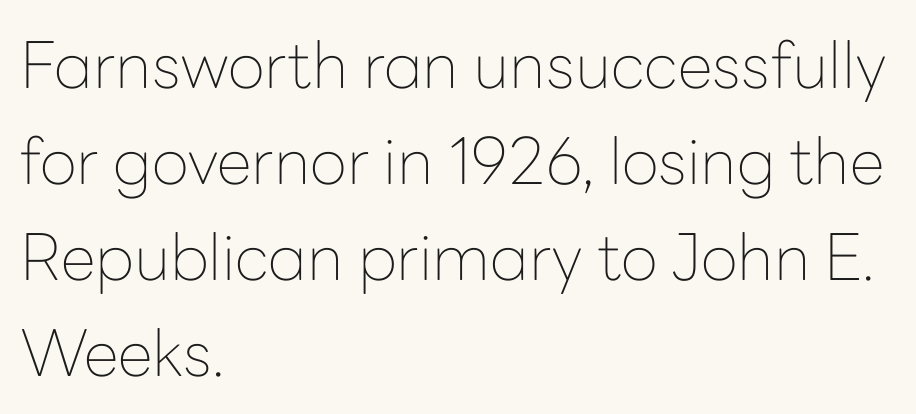
The face used here is a sans, in the tradition of grotesques and geometrics. Is the stroke heavy? The answer is a plain regular-or-lighter. Does the lettering tilt? It doesn't — this is upright. The line texture is even and compact thanks to regular tracking. The specimen omits any rule beneath the text block's lines.
